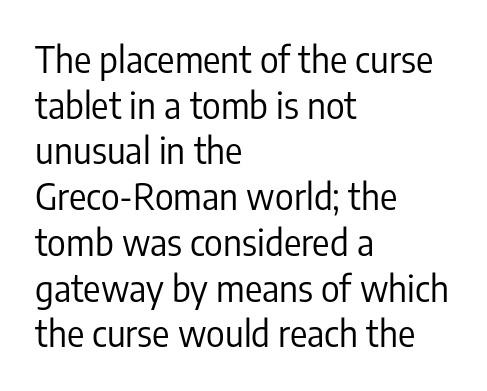
{"serif": "no", "italic": "no", "bold": "no", "weight": "regular", "width": "condensed", "stroke_contrast": "low", "x_height": "medium", "monospaced": "no", "underline": "no", "align": "left", "line_spacing": "normal", "line_spacing_ratio": 1.27, "letter_spacing": "normal", "letter_spacing_em": 0.0, "glyph_px": 36}
